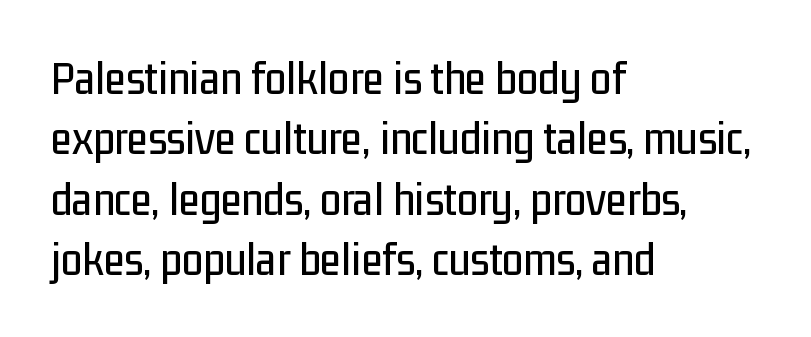
The image shows 48 px condensed sans-serif type, upright; set left-aligned, normal line spacing (1.26x), normal letter spacing, not underlined; low stroke contrast and a medium x-height.
